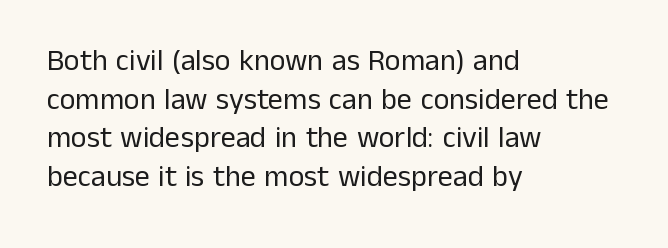
Q: Is the text bold? A: No.
Q: Is the text italic (slanted)? A: No, it is upright.
Q: Is the typeface a serif or a sans-serif typeface? A: Sans-serif.
Q: Is the text underlined? A: No.
Q: How is the paragraph aligned? A: Left-aligned.
Q: Is the spacing between letters normal or unusually wide? A: Normal.
Q: Is the spacing between lines tight, normal or loose? A: Normal.
Q: Width (condensed, normal, or wide)? A: Normal.
Q: Stroke contrast? A: Low.
Q: x-height? A: Medium.
Q: Monospaced? A: No.
